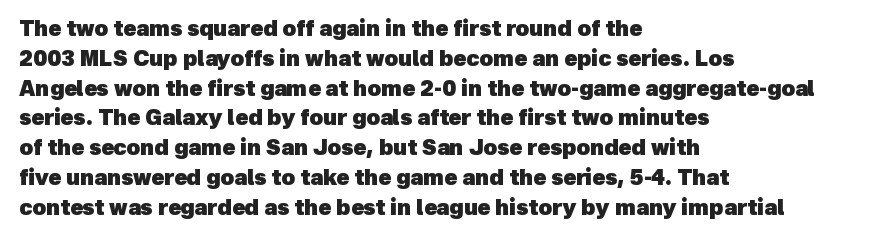
Q: Is the text bold? A: Yes.
Q: Is the text underlined? A: No.
Q: How is the paragraph aligned? A: Left-aligned.
Q: Is the spacing between letters normal or unusually wide? A: Normal.
Q: Is the spacing between lines tight, normal or loose? A: Normal.
